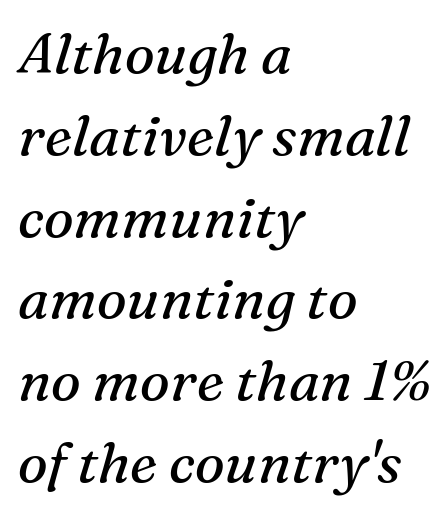
The image shows 56 px regular-weight serif type, italic (leaning right); set left-aligned, normal line spacing (1.46x), normal letter spacing, not underlined; medium stroke contrast and a medium x-height.
